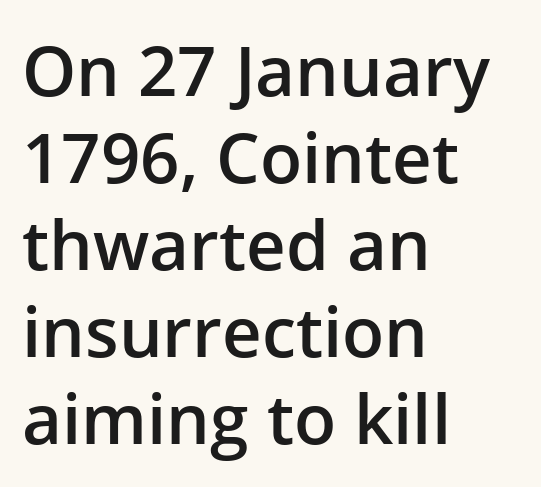
Q: Is the text bold? A: Semi-bold.
Q: Is the text italic (slanted)? A: No, it is upright.
Q: Is the typeface a serif or a sans-serif typeface? A: Sans-serif.
Q: Is the text underlined? A: No.
Q: How is the paragraph aligned? A: Left-aligned.
Q: Is the spacing between letters normal or unusually wide? A: Normal.
Q: Is the spacing between lines tight, normal or loose? A: Normal.
Q: Width (condensed, normal, or wide)? A: Normal.
Q: Stroke contrast? A: Low.
Q: x-height? A: Medium.
Q: Monospaced? A: No.
